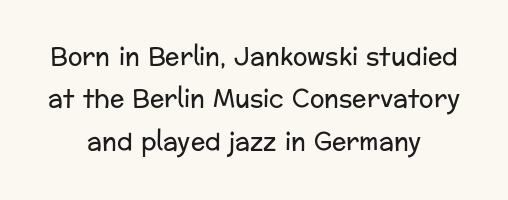
Q: Is the text bold? A: No.
Q: Is the text italic (slanted)? A: No, it is upright.
Q: Is the text underlined? A: No.
Q: How is the paragraph aligned? A: Centered.
Q: Is the spacing between letters normal or unusually wide? A: Normal.
